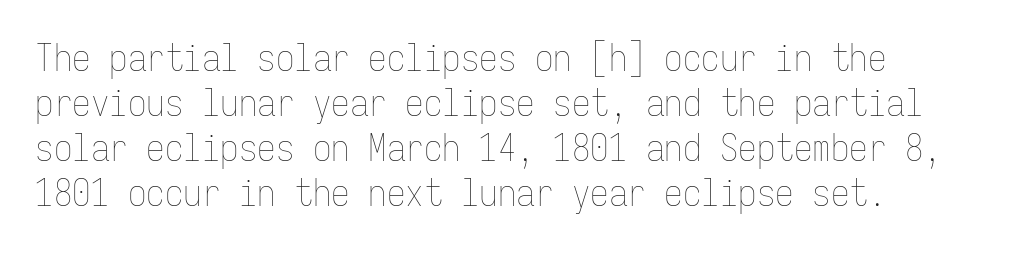
Q: Is the text bold? A: No.
Q: Is the text italic (slanted)? A: No, it is upright.
Q: Is the text underlined? A: No.
Q: How is the paragraph aligned? A: Left-aligned.
Q: Is the spacing between letters normal or unusually wide? A: Normal.
Q: Width (condensed, normal, or wide)? A: Condensed.
Q: Stroke contrast? A: Low.
Q: x-height? A: Medium.
Q: Monospaced? A: Yes.
